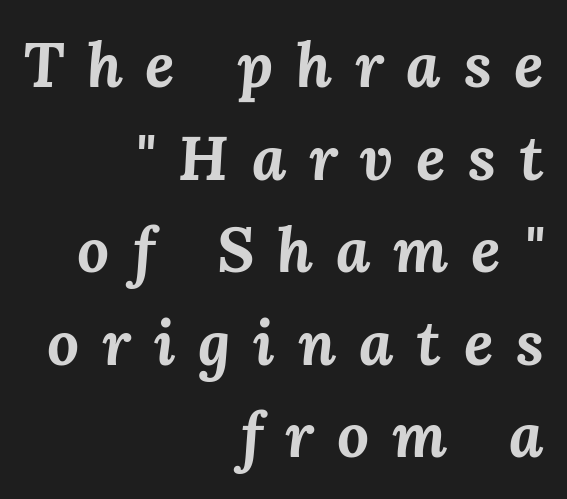
The image shows 63 px bold type, italic (leaning right); set right-aligned, normal line spacing (1.47x), unusually wide letter spacing (+0.36 em), not underlined; medium stroke contrast and a medium x-height.
